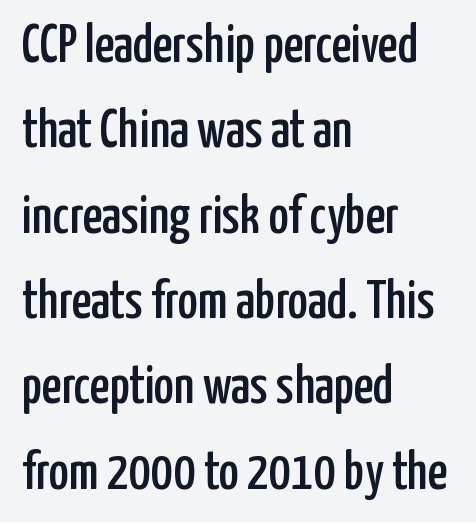
Q: Is the text italic (slanted)? A: No, it is upright.
Q: Is the typeface a serif or a sans-serif typeface? A: Sans-serif.
Q: Is the text underlined? A: No.
Q: How is the paragraph aligned? A: Left-aligned.
Q: Is the spacing between letters normal or unusually wide? A: Normal.
Q: Is the spacing between lines tight, normal or loose? A: Normal.
Q: Width (condensed, normal, or wide)? A: Condensed.
Q: Stroke contrast? A: Low.
Q: x-height? A: Medium.
Q: Monospaced? A: No.
